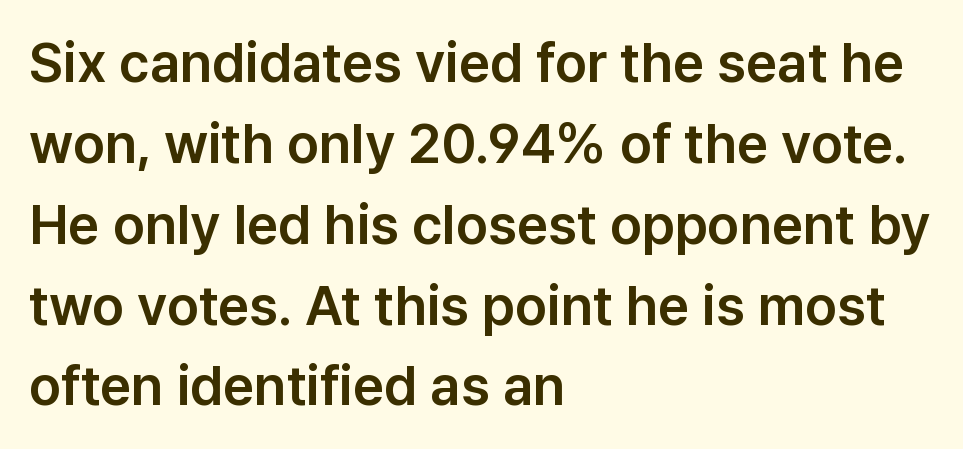
{"serif": "no", "italic": "no", "width": "normal", "stroke_contrast": "low", "x_height": "medium", "monospaced": "no", "underline": "no", "align": "left", "line_spacing": "normal", "line_spacing_ratio": 1.47, "letter_spacing": "normal", "letter_spacing_em": 0.0, "glyph_px": 55}
